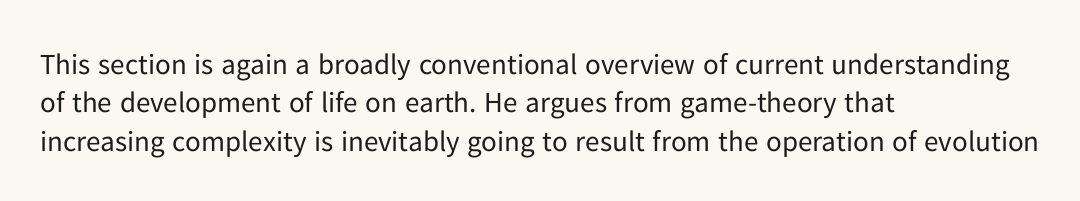
Q: Is the text bold? A: No.
Q: Is the text italic (slanted)? A: No, it is upright.
Q: Is the typeface a serif or a sans-serif typeface? A: Sans-serif.
Q: Is the text underlined? A: No.
Q: How is the paragraph aligned? A: Left-aligned.
Q: Is the spacing between letters normal or unusually wide? A: Normal.
Q: Is the spacing between lines tight, normal or loose? A: Normal.
Q: Width (condensed, normal, or wide)? A: Normal.
Q: Stroke contrast? A: Low.
Q: x-height? A: Medium.
Q: Monospaced? A: No.
